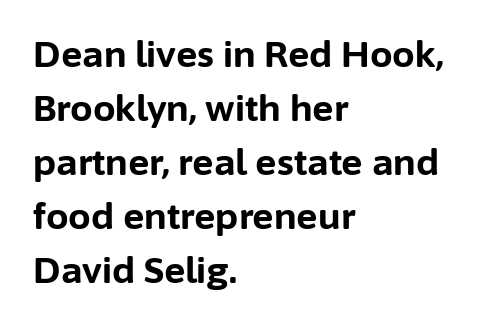
{"serif": "no", "italic": "no", "bold": "yes", "weight": "bold", "width": "normal", "stroke_contrast": "low", "x_height": "medium", "monospaced": "no", "underline": "no", "align": "left", "line_spacing": "normal", "line_spacing_ratio": 1.5, "letter_spacing": "normal", "letter_spacing_em": 0.0, "glyph_px": 36}
